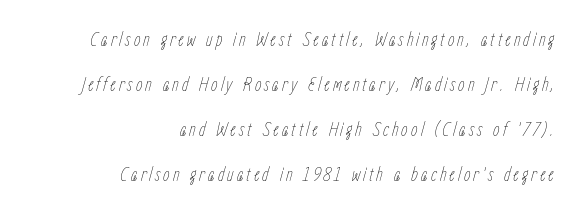
{"italic": "yes", "lean": "right", "slant_degrees": 15, "bold": "no", "underline": "no", "align": "right", "line_spacing": "loose", "line_spacing_ratio": 2.14, "glyph_px": 21}
